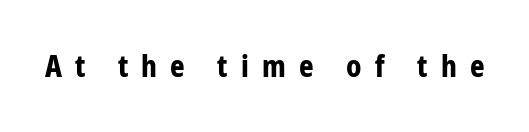
The image shows 31 px bold, condensed sans-serif type, upright; set unusually wide letter spacing (+0.43 em), not underlined; low stroke contrast and a medium x-height.
